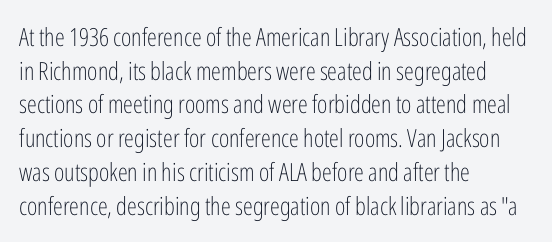
Honestly, there is no underline to notice here at all. When letters stand straight like this, we call the style roman or upright. The passage shown stacks its lines at a standard gap. Horizontal alignment here is leftward, the default for most running prose. Ink coverage per letter is moderate at most.
